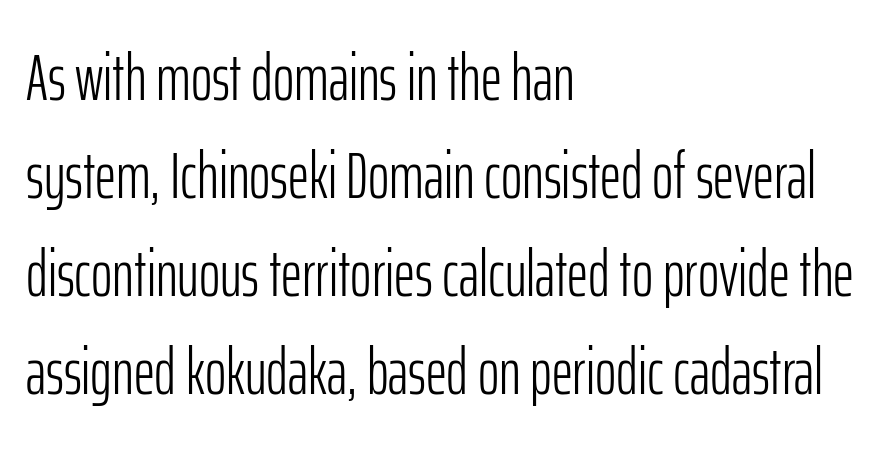
The text block is weighted toward the left margin, trailing off unevenly rightward. Glance below the letters and you will spot only blank space. In terms of letterform style, serifs are entirely absent. Italic? Not at all — the glyphs are vertical. Here the glyphs are tracked normally, forming tight word shapes.
